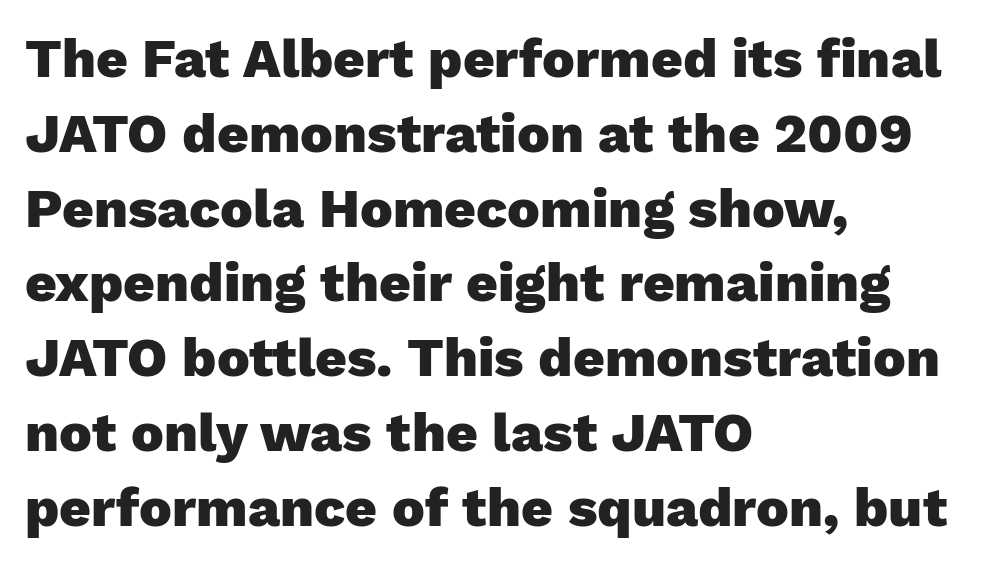
Check the space under the baseline: it is left empty. Here the designer chose a conventional face with non-uniform glyph widths. These lines sit exactly where default settings would place them. Font category for this specimen: sans-serif.
